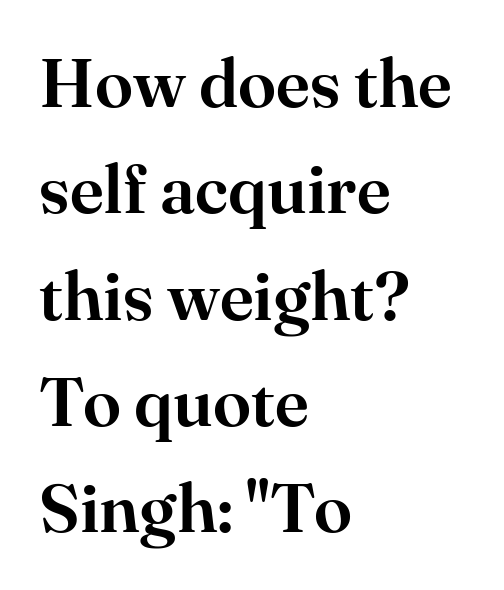
The image shows 69 px serif type, upright; set left-aligned, normal line spacing (1.54x), normal letter spacing, not underlined; high stroke contrast and a small x-height.
